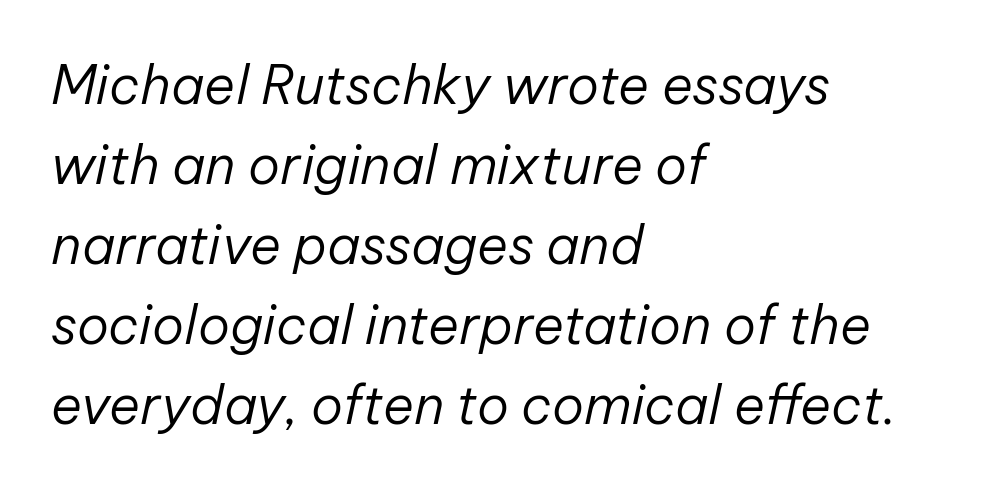
{"italic": "yes", "lean": "right", "slant_degrees": 12, "bold": "no", "weight": "regular", "width": "normal", "stroke_contrast": "low", "x_height": "medium", "monospaced": "no", "underline": "no", "align": "left", "line_spacing": "normal", "line_spacing_ratio": 1.51, "letter_spacing": "normal", "letter_spacing_em": 0.0, "glyph_px": 53}
